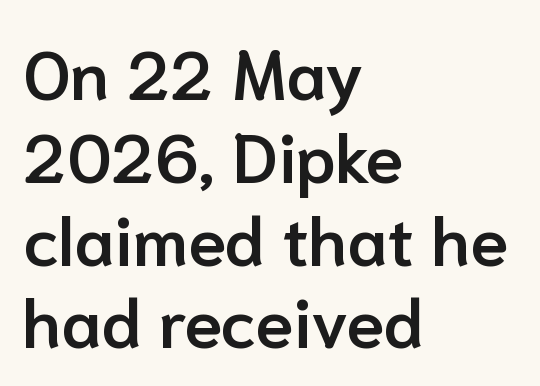
On the weight axis this lands at semibold, roughly 600. Short and long lines alike share a common starting point at left. Bare-footed words on every line. Here the designer chose a conventional face with non-uniform glyph widths. There is no visible air inserted between adjacent glyphs. Style check: upright.
